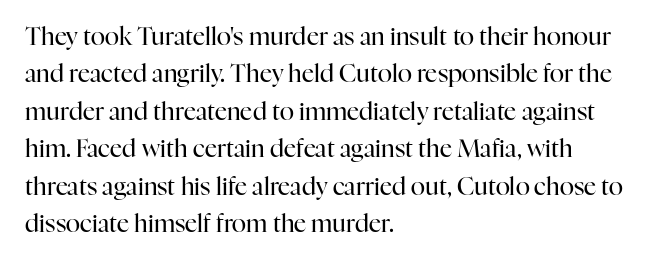
The image shows 24 px text type, upright; set left-aligned, normal line spacing (1.56x), normal letter spacing, not underlined.
